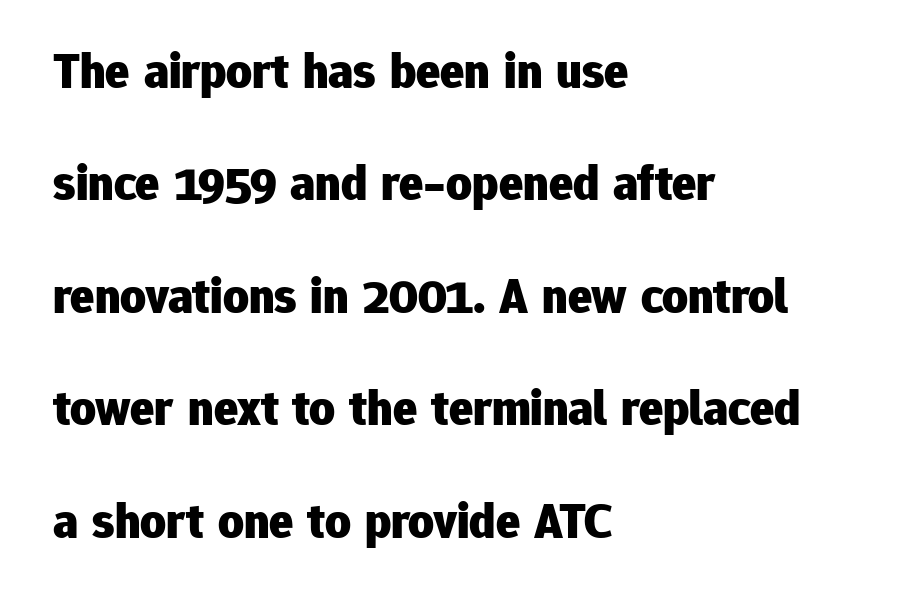
{"serif": "no", "italic": "no", "bold": "yes", "weight": "heavy", "width": "normal", "stroke_contrast": "low", "x_height": "medium", "monospaced": "no", "underline": "no", "align": "left", "line_spacing": "loose", "line_spacing_ratio": 2.25, "letter_spacing": "normal", "letter_spacing_em": 0.0, "glyph_px": 50}
